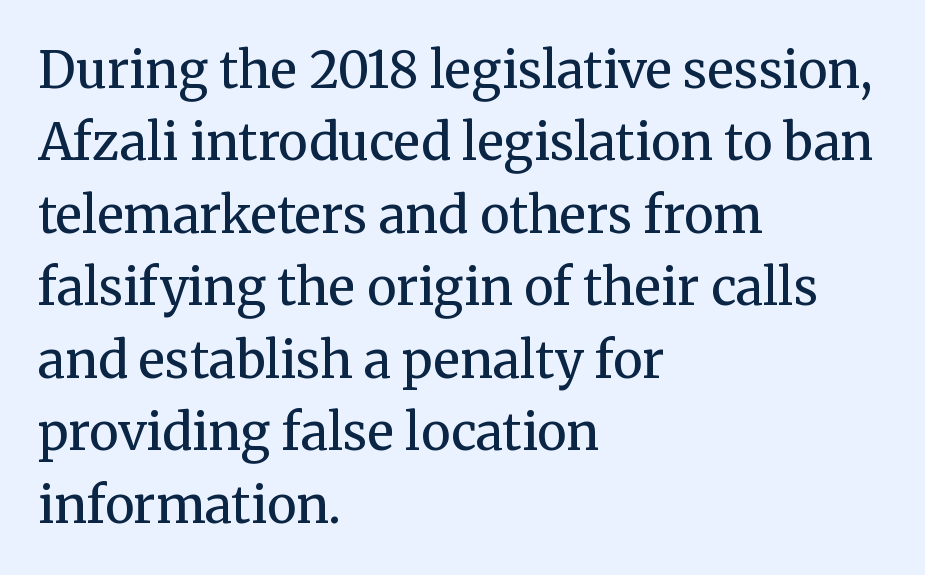
The image shows 50 px regular-weight serif type, upright; set left-aligned, normal line spacing (1.45x), normal letter spacing, not underlined; medium stroke contrast and a medium x-height.
